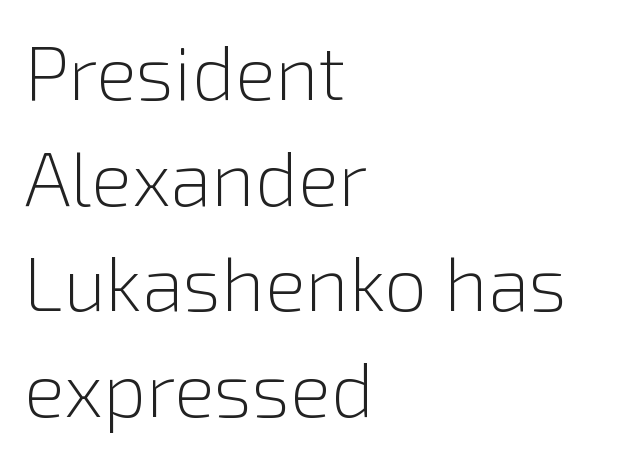
{"serif": "no", "italic": "no", "bold": "no", "weight": "light", "width": "normal", "stroke_contrast": "low", "x_height": "medium", "monospaced": "no", "underline": "no", "align": "left", "line_spacing": "normal", "line_spacing_ratio": 1.39, "letter_spacing": "normal", "letter_spacing_em": 0.0, "glyph_px": 76}
